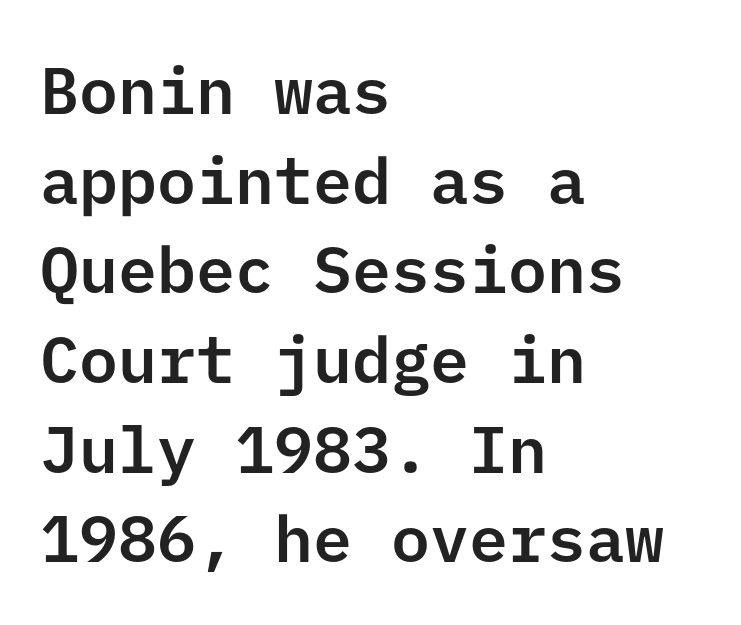
The image shows 65 px sans-serif type, upright; set left-aligned, normal line spacing (1.38x), normal letter spacing, not underlined; low stroke contrast and a medium x-height.
